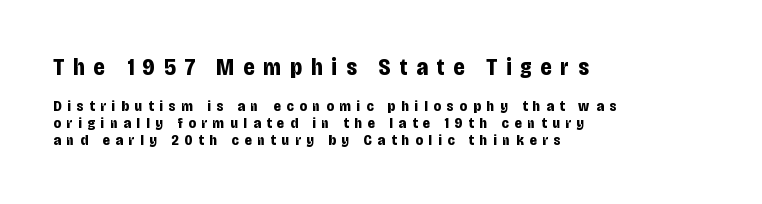
The image shows 23 px bold type, upright; set left-aligned, tight line spacing (1.13x), unusually wide letter spacing (+0.39 em), not underlined; the first (top) block is 1.53x larger.
